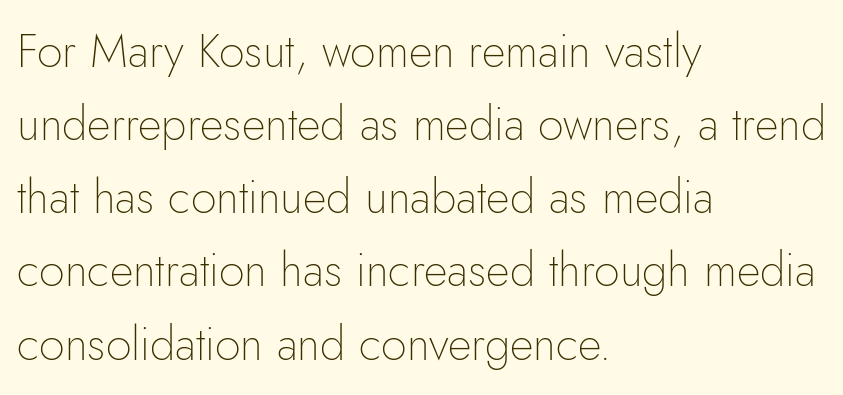
Q: Is the text bold? A: No.
Q: Is the text italic (slanted)? A: No, it is upright.
Q: Is the typeface a serif or a sans-serif typeface? A: Sans-serif.
Q: Is the text underlined? A: No.
Q: How is the paragraph aligned? A: Left-aligned.
Q: Is the spacing between letters normal or unusually wide? A: Normal.
Q: Is the spacing between lines tight, normal or loose? A: Normal.
Q: Width (condensed, normal, or wide)? A: Normal.
Q: Stroke contrast? A: Low.
Q: x-height? A: Small.
Q: Monospaced? A: No.
